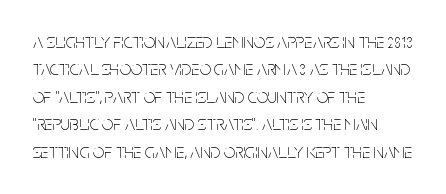
The image shows 20 px text type, upright; set left-aligned, normal line spacing (1.37x), normal letter spacing, not underlined.
